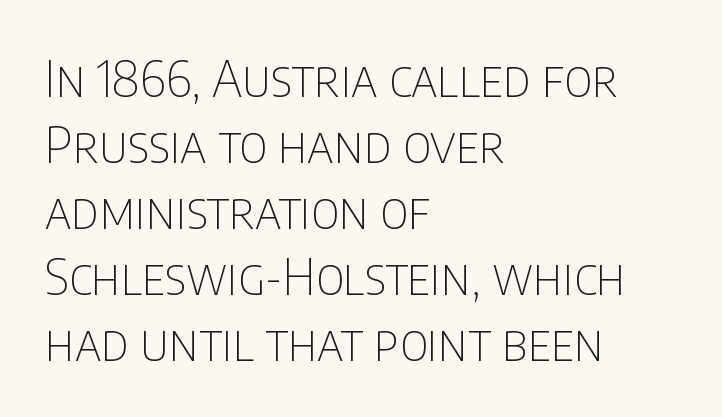
Every stem runs plumb, perpendicular to the baseline. A typesetter would call this proportional, since set widths differ per character. A light-to-regular cut is what we see here. The type is set solid horizontally, with unmodified tracking.
